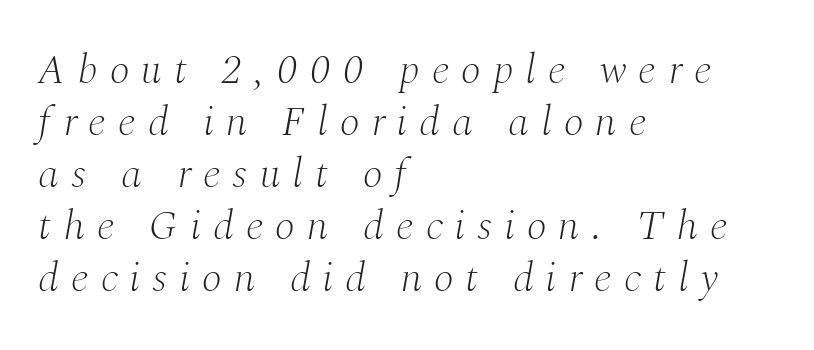
{"serif": "yes", "italic": "yes", "lean": "right", "slant_degrees": 10, "bold": "no", "weight": "light", "width": "normal", "stroke_contrast": "medium", "x_height": "medium", "monospaced": "no", "underline": "no", "align": "left", "line_spacing_ratio": 1.24, "letter_spacing": "wide", "letter_spacing_em": 0.29, "glyph_px": 42}
